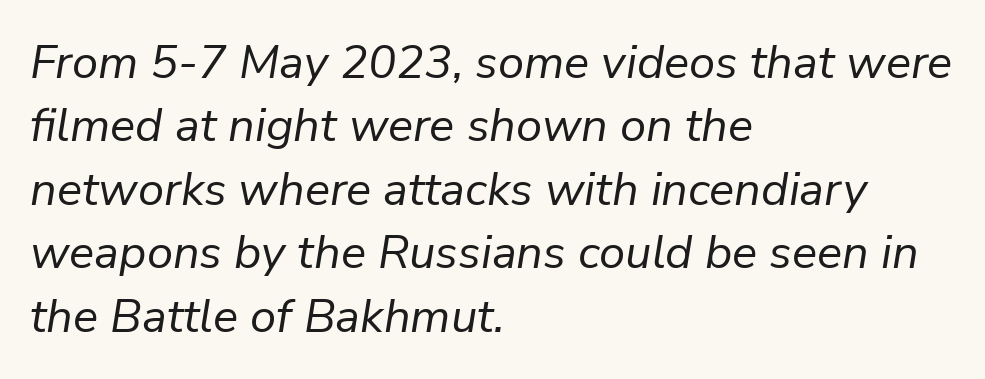
{"italic": "yes", "lean": "right", "slant_degrees": 9, "bold": "no", "weight": "regular", "width": "normal", "stroke_contrast": "low", "x_height": "medium", "monospaced": "no", "underline": "no", "align": "left", "line_spacing": "normal", "line_spacing_ratio": 1.35, "letter_spacing": "normal", "letter_spacing_em": 0.0, "glyph_px": 47}
